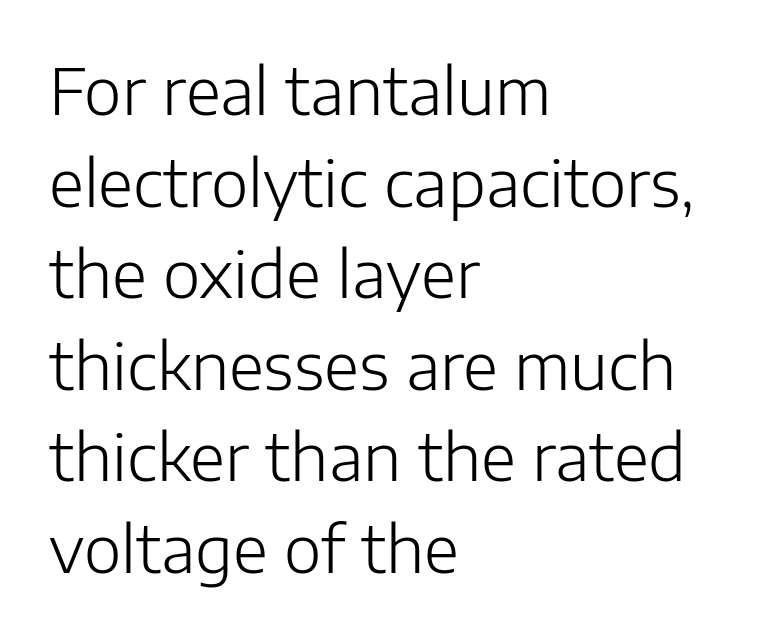
The image shows 64 px light sans-serif type, upright; set left-aligned, normal line spacing (1.43x), normal letter spacing, not underlined; low stroke contrast and a medium x-height.
